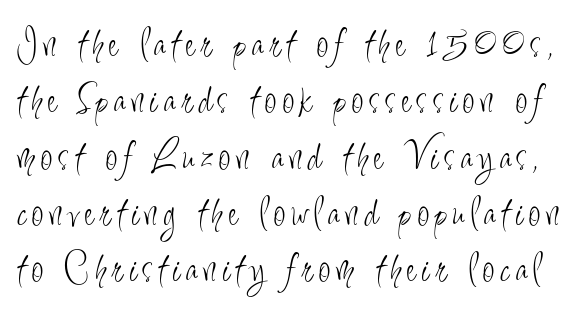
{"serif": "no", "bold": "no", "weight": "light", "width": "condensed", "stroke_contrast": "low", "x_height": "small", "monospaced": "no", "underline": "no", "line_spacing": "normal", "line_spacing_ratio": 1.31, "glyph_px": 43}
